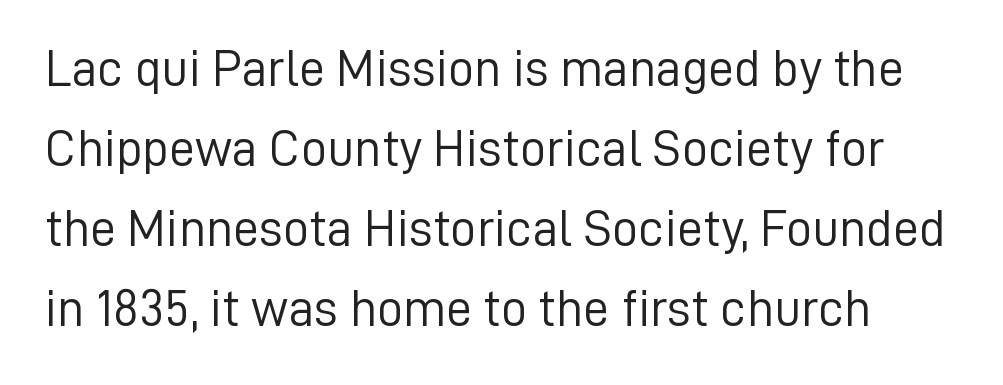
{"serif": "no", "italic": "no", "bold": "no", "weight": "light", "width": "normal", "stroke_contrast": "low", "x_height": "medium", "monospaced": "no", "underline": "no", "line_spacing": "normal", "line_spacing_ratio": 1.54, "letter_spacing": "normal", "letter_spacing_em": 0.0, "glyph_px": 52}
